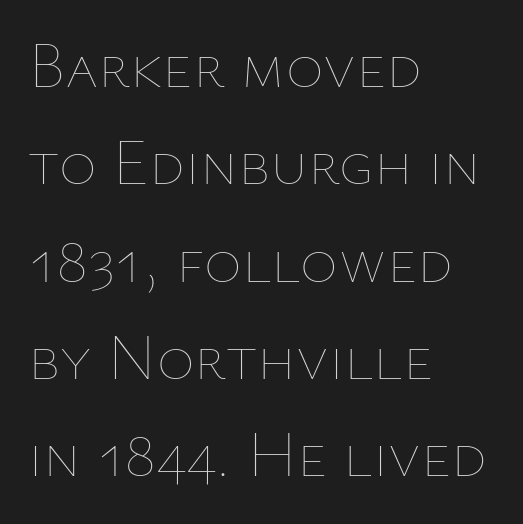
Does the leading feel generous? No, just average. Anything drawn beneath the words? Only blank space. Here the designer chose a conventional face with non-uniform glyph widths. The horizontal fit of the characters is conventional and even. Teacher's note: observe the even left margin — that is flush-left alignment. Is there any slant? The stems are plumb.
